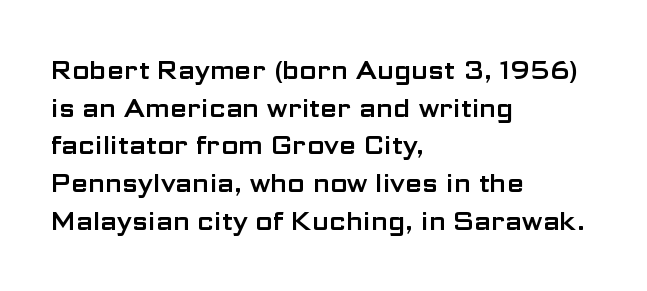
{"italic": "no", "underline": "no", "align": "left", "line_spacing": "normal", "line_spacing_ratio": 1.51, "letter_spacing": "normal", "letter_spacing_em": 0.0, "glyph_px": 25}
